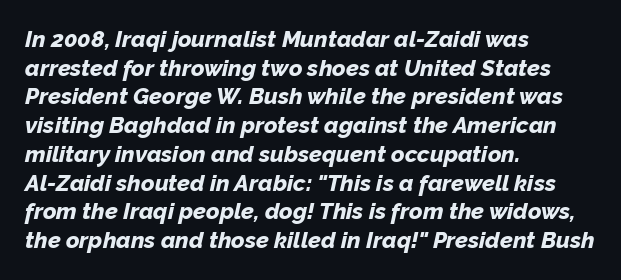
You can tell it's italic because the verticals aren't actually vertical. What weight is shown? A full bold with thick strokes. Rule under the text: the space is simply empty. These lines sit exactly where default settings would place them. The type is set solid horizontally, with unmodified tracking.
